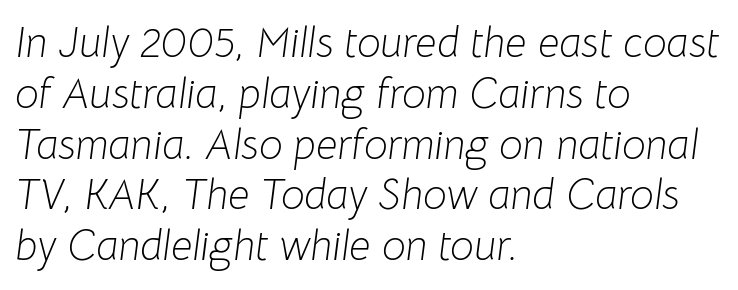
The image shows 42 px light type, italic (leaning right); set left-aligned, line spacing 1.21x, normal letter spacing, not underlined; low stroke contrast and a medium x-height.
